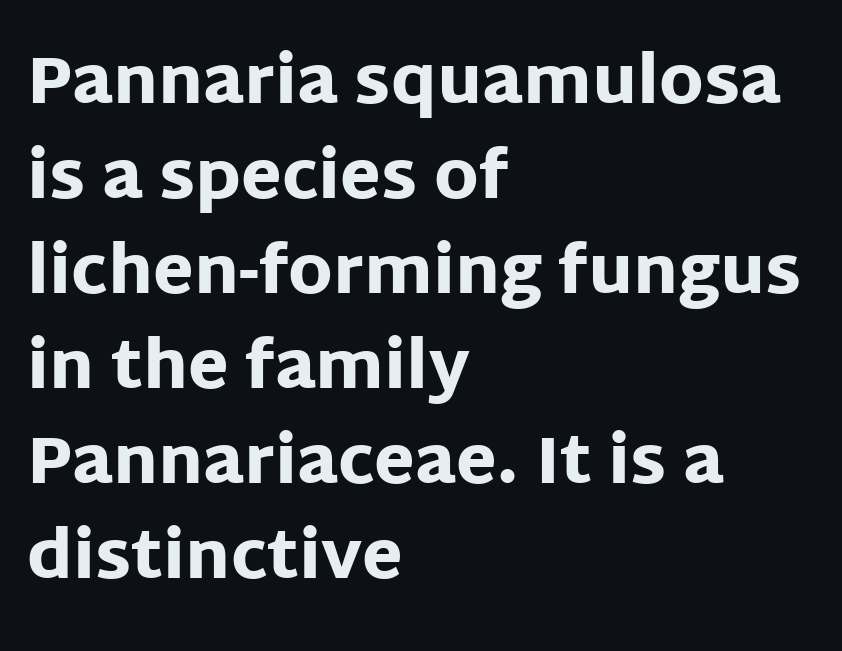
The image shows 66 px heavy sans-serif type, upright; set left-aligned, normal line spacing (1.44x), normal letter spacing, not underlined; low stroke contrast and a large x-height.
